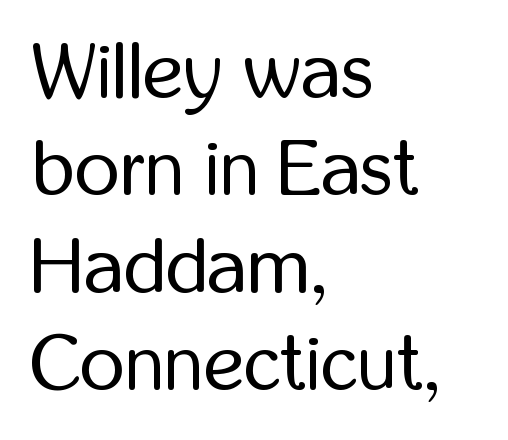
The image shows 78 px regular-weight, condensed sans-serif type, upright; set left-aligned, normal line spacing (1.25x), normal letter spacing, not underlined; low stroke contrast and a medium x-height.
